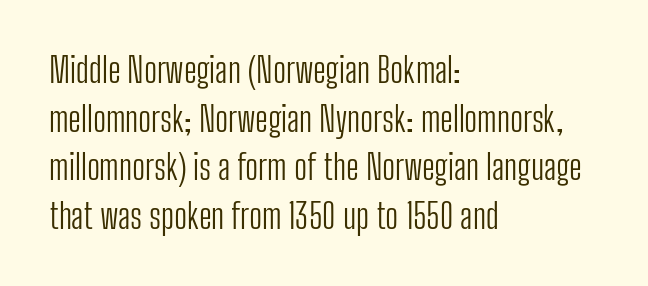
Q: Is the text bold? A: No.
Q: Is the text italic (slanted)? A: No, it is upright.
Q: Is the typeface a serif or a sans-serif typeface? A: Sans-serif.
Q: Is the text underlined? A: No.
Q: How is the paragraph aligned? A: Left-aligned.
Q: Is the spacing between letters normal or unusually wide? A: Normal.
Q: Is the spacing between lines tight, normal or loose? A: Normal.
Q: Width (condensed, normal, or wide)? A: Condensed.
Q: Stroke contrast? A: Low.
Q: x-height? A: Medium.
Q: Monospaced? A: No.
